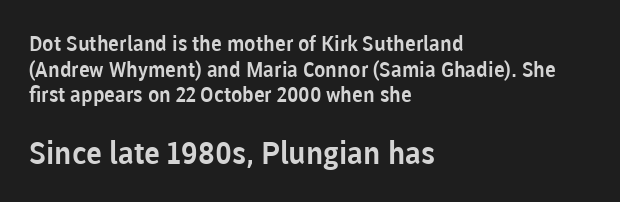
Q: Is the text italic (slanted)? A: No, it is upright.
Q: Is the typeface a serif or a sans-serif typeface? A: Sans-serif.
Q: Is the text underlined? A: No.
Q: How is the paragraph aligned? A: Left-aligned.
Q: Is the spacing between letters normal or unusually wide? A: Normal.
Q: Which block of text is set in a larger size, the first (top) or the second (bottom)? A: The second (bottom) one.
Q: Width (condensed, normal, or wide)? A: Normal.
Q: Stroke contrast? A: Low.
Q: x-height? A: Medium.
Q: Monospaced? A: No.
